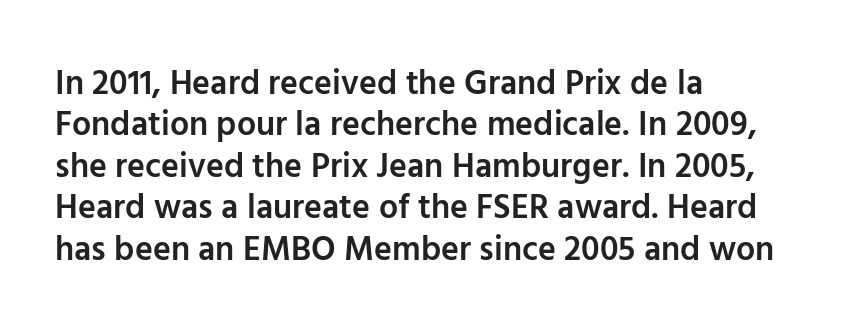
The lines in this sample share a left origin and differ only in where they stop. Short note: letters normally spaced. Has an underline been added? It has not. Its strokes are somewhat broadened, the hallmark of semibold type. Note the varied advance widths — an 'i' is clearly narrower than an 'm'. In terms of posture, this sample is upright.
